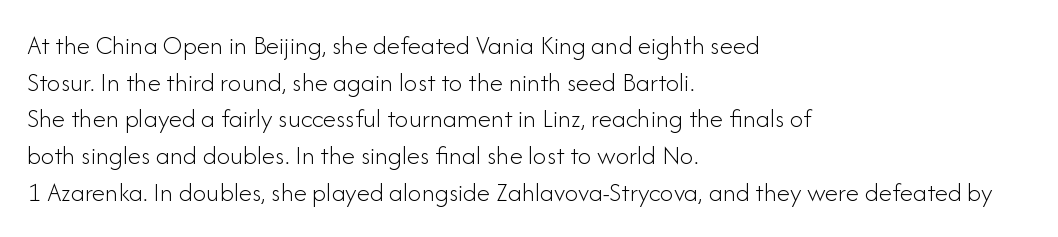
The image shows 27 px text type, upright; set left-aligned, normal line spacing (1.36x), normal letter spacing, not underlined.
